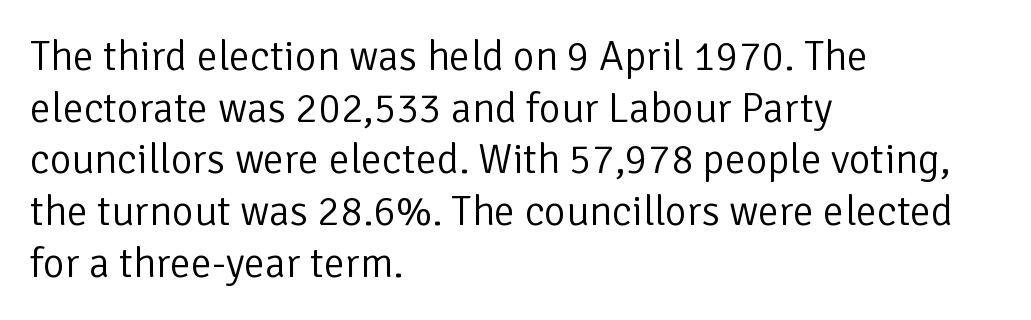
Q: Is the text bold? A: No.
Q: Is the text italic (slanted)? A: No, it is upright.
Q: Is the typeface a serif or a sans-serif typeface? A: Sans-serif.
Q: Is the text underlined? A: No.
Q: How is the paragraph aligned? A: Left-aligned.
Q: Is the spacing between letters normal or unusually wide? A: Normal.
Q: Width (condensed, normal, or wide)? A: Normal.
Q: Stroke contrast? A: Low.
Q: x-height? A: Medium.
Q: Monospaced? A: No.
